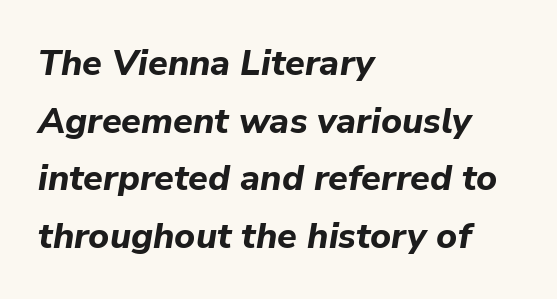
{"italic": "yes", "lean": "right", "slant_degrees": 9, "bold": "yes", "weight": "bold", "width": "normal", "stroke_contrast": "low", "x_height": "medium", "monospaced": "no", "underline": "no", "align": "left", "line_spacing": "normal", "line_spacing_ratio": 1.6, "letter_spacing": "normal", "letter_spacing_em": 0.0, "glyph_px": 36}
